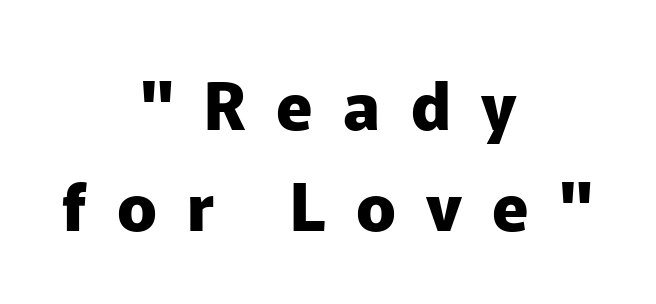
The image shows 66 px heavy sans-serif type, upright; set centered, normal line spacing (1.53x), unusually wide letter spacing (+0.46 em), not underlined; low stroke contrast and a medium x-height.
